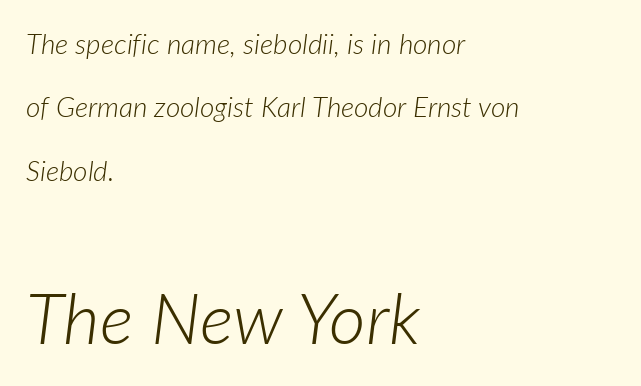
Q: Is the text bold? A: No.
Q: Is the text italic (slanted)? A: Yes, it leans right by about 7 degrees.
Q: Is the text underlined? A: No.
Q: How is the paragraph aligned? A: Left-aligned.
Q: Is the spacing between letters normal or unusually wide? A: Normal.
Q: Is the spacing between lines tight, normal or loose? A: Loose.
Q: Which block of text is set in a larger size, the first (top) or the second (bottom)? A: The second (bottom) one.
Q: Width (condensed, normal, or wide)? A: Normal.
Q: Stroke contrast? A: Low.
Q: x-height? A: Medium.
Q: Monospaced? A: No.
